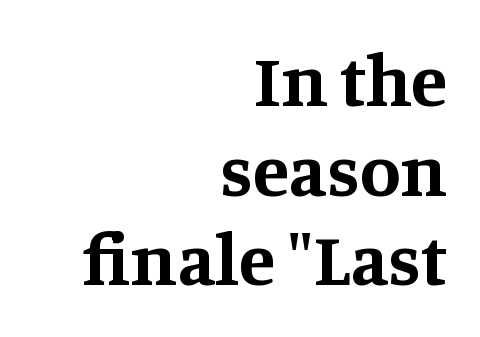
Q: Is the text bold? A: Yes.
Q: Is the text italic (slanted)? A: No, it is upright.
Q: Is the typeface a serif or a sans-serif typeface? A: Serif.
Q: Is the text underlined? A: No.
Q: How is the paragraph aligned? A: Right-aligned.
Q: Is the spacing between letters normal or unusually wide? A: Normal.
Q: Width (condensed, normal, or wide)? A: Normal.
Q: Stroke contrast? A: Medium.
Q: x-height? A: Large.
Q: Monospaced? A: No.
